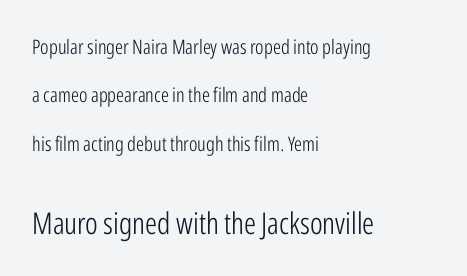
The image shows 30 px light, condensed sans-serif type, upright; set left-aligned, loose line spacing (2.42x), normal letter spacing, not underlined; the second (bottom) block is 1.5x larger; low stroke contrast and a medium x-height.
